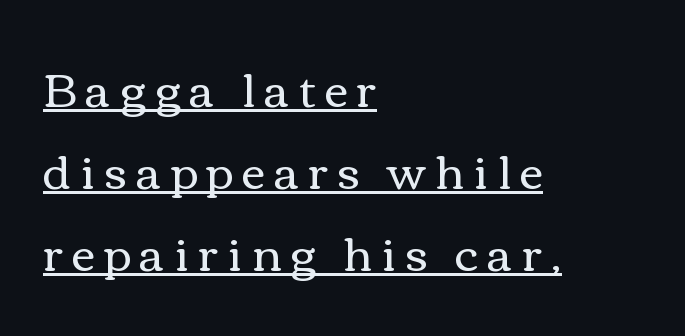
{"italic": "no", "bold": "no", "weight": "regular", "width": "wide", "x_height": "medium", "monospaced": "no", "underline": "yes", "align": "left", "line_spacing_ratio": 1.78, "letter_spacing": "wide", "letter_spacing_em": 0.2, "glyph_px": 46}
